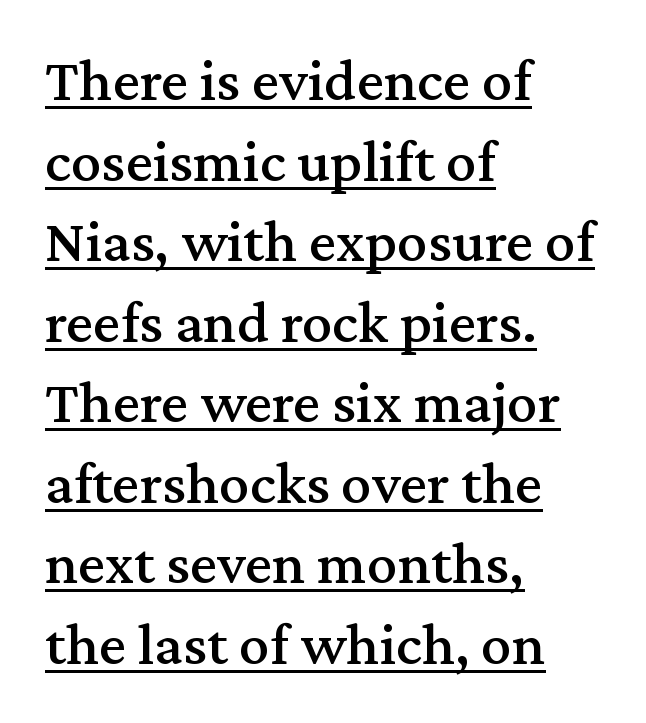
Short note: letters normally spaced. Varying glyph widths throughout — classic text-font behaviour. Descenders here cross a horizontal rule under the line. Type style note: has serifs. Alignment: flush left.
